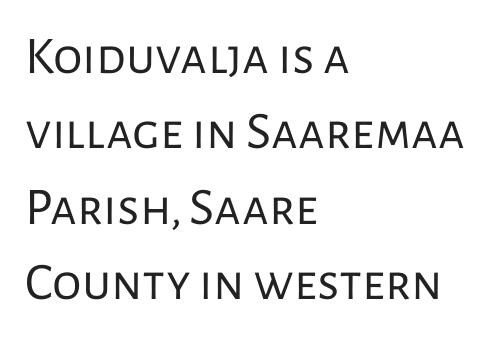
The image shows 53 px regular-weight sans-serif type, upright; set left-aligned, normal line spacing (1.42x), normal letter spacing, not underlined; low stroke contrast and a medium x-height.
